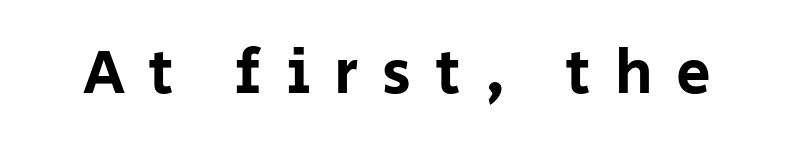
The image shows 62 px sans-serif type, upright; set unusually wide letter spacing (+0.38 em), not underlined; low stroke contrast and a large x-height.
